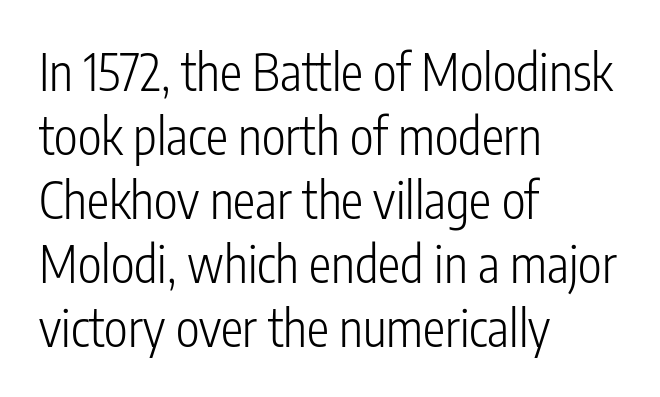
{"serif": "no", "italic": "no", "bold": "no", "weight": "light", "width": "condensed", "stroke_contrast": "low", "x_height": "medium", "monospaced": "no", "underline": "no", "align": "left", "line_spacing": "normal", "line_spacing_ratio": 1.28, "letter_spacing": "normal", "letter_spacing_em": 0.0, "glyph_px": 50}
